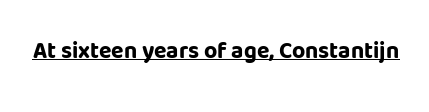
The image shows 23 px bold type, upright; set normal letter spacing, underlined.
